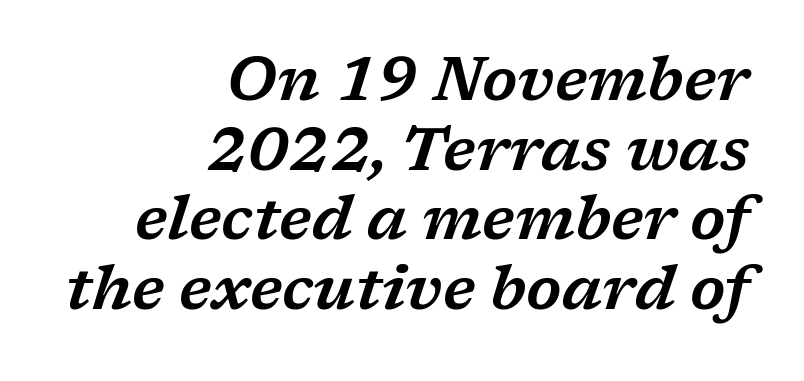
The image shows 61 px wide serif type, italic (leaning right); set right-aligned, tight line spacing (1.14x), normal letter spacing, not underlined; low stroke contrast and a medium x-height.
